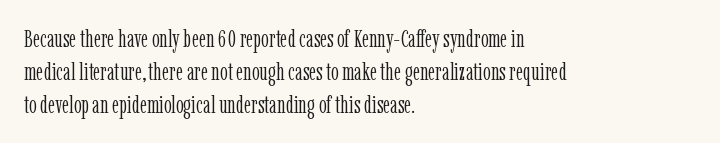
The image shows 24 px text type, upright; set left-aligned, normal line spacing (1.37x), normal letter spacing, not underlined.
